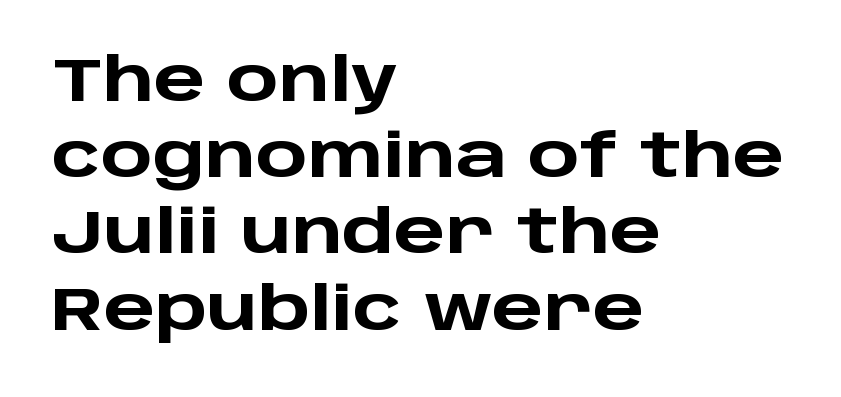
The rows are spaced the way most documents space them. The setting favours the left margin, as ordinary paragraphs usually do. Examine the stroke ends and you'll find no serifs. Characters follow at the spacing the type designer built in.
